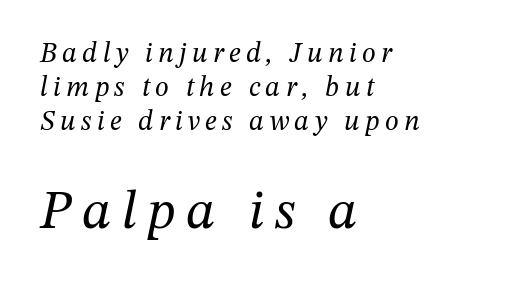
Q: Is the text bold? A: No.
Q: Is the text italic (slanted)? A: Yes, it leans right by about 12 degrees.
Q: Is the typeface a serif or a sans-serif typeface? A: Serif.
Q: Is the text underlined? A: No.
Q: How is the paragraph aligned? A: Left-aligned.
Q: Which block of text is set in a larger size, the first (top) or the second (bottom)? A: The second (bottom) one.
Q: Width (condensed, normal, or wide)? A: Normal.
Q: Stroke contrast? A: Medium.
Q: x-height? A: Medium.
Q: Monospaced? A: No.
